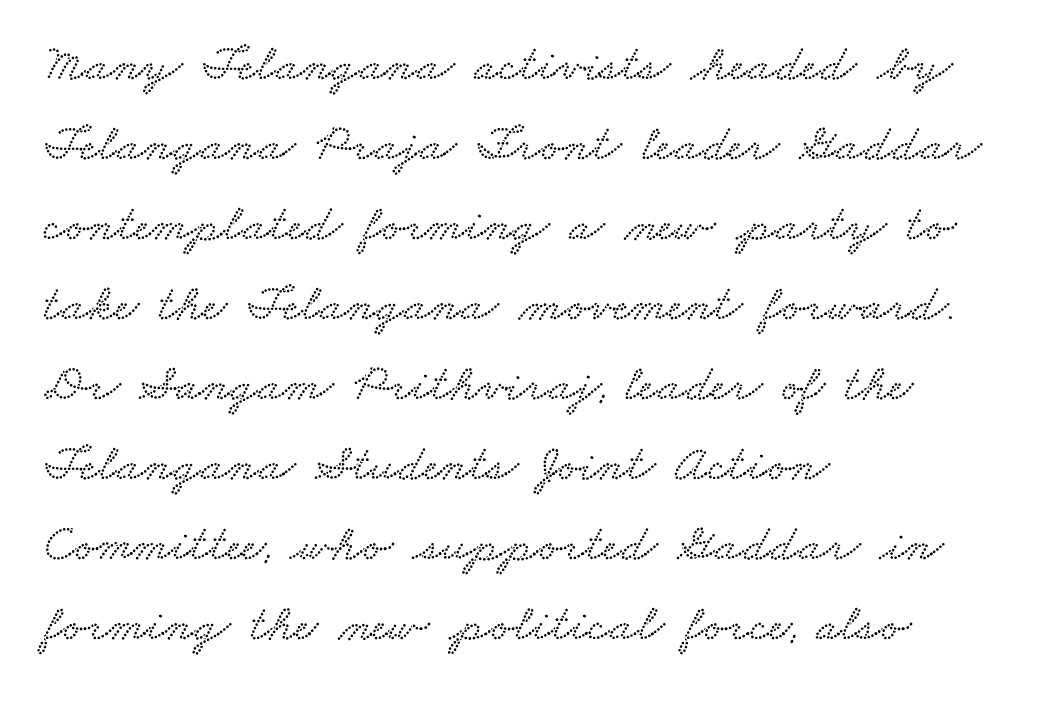
Is this a fixed-width face? No — the glyphs have proportional, varying widths. Letters rest on an invisible, unmarked baseline. The passage shown has conventional tracking throughout. Is there much room between lines? A standard amount, neither cramped nor airy. Compared with a centered layout, this one pins lines to the left instead.
